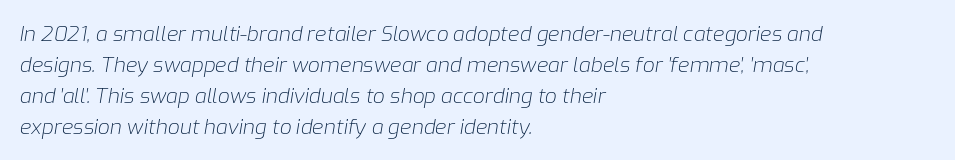
The image shows 21 px text type, italic (leaning right); set left-aligned, normal line spacing (1.47x), normal letter spacing, not underlined.
